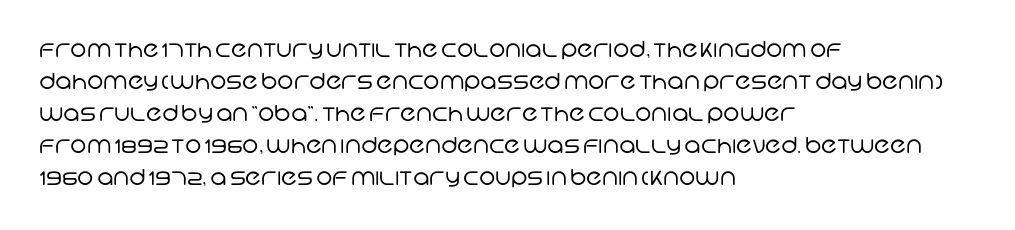
The image shows 22 px text type; set left-aligned, normal line spacing (1.46x), normal letter spacing, not underlined.
